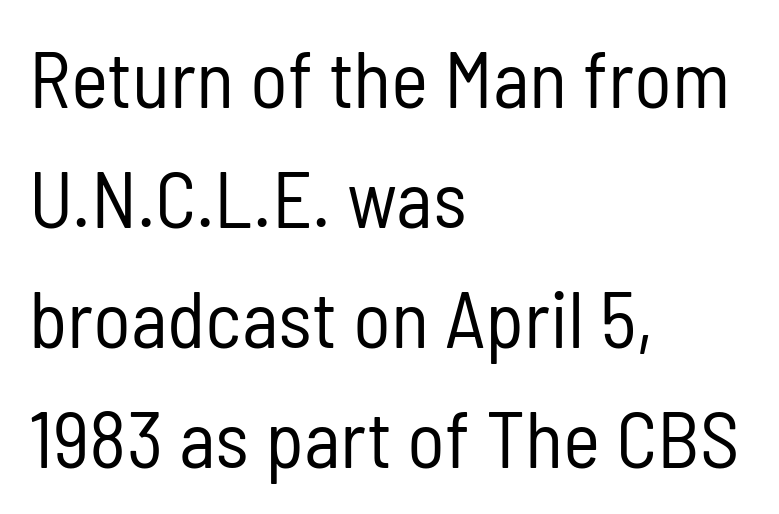
If you drew a line through each stem, it would be perfectly vertical. Grotesque or geometric, the face here clearly has no serifs. Note the varied advance widths — an 'i' is clearly narrower than an 'm'. The horizontal fit of the characters is conventional and even.
